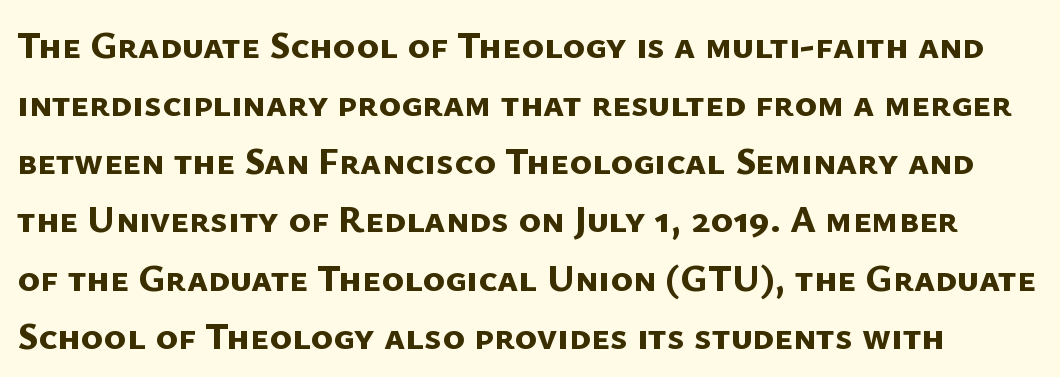
These lines sit exactly where default settings would place them. Clear beneath every line of the passage. Typesetter's note: full bold, strokes at maximum text heaviness. Is the letter spacing exaggerated? No — it looks like the ordinary default. Serif or sans? Sans — the stroke terminals are bare. Think of a printed novel: that variable character pitch is what you see here.
